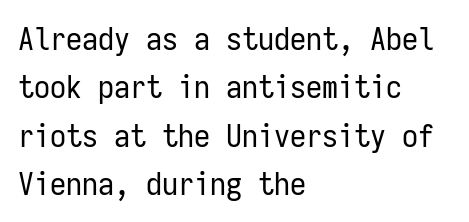
Descenders are the only things crossing below the line. In terms of letterform style, serifs are entirely absent. Between one letter and the next there's only the usual sliver of space. Nope, not italic — everything's standing straight. This sample has the even, mechanical cadence of fixed-width lettering. A classic flush-left, rag-right setting is used for this passage.
